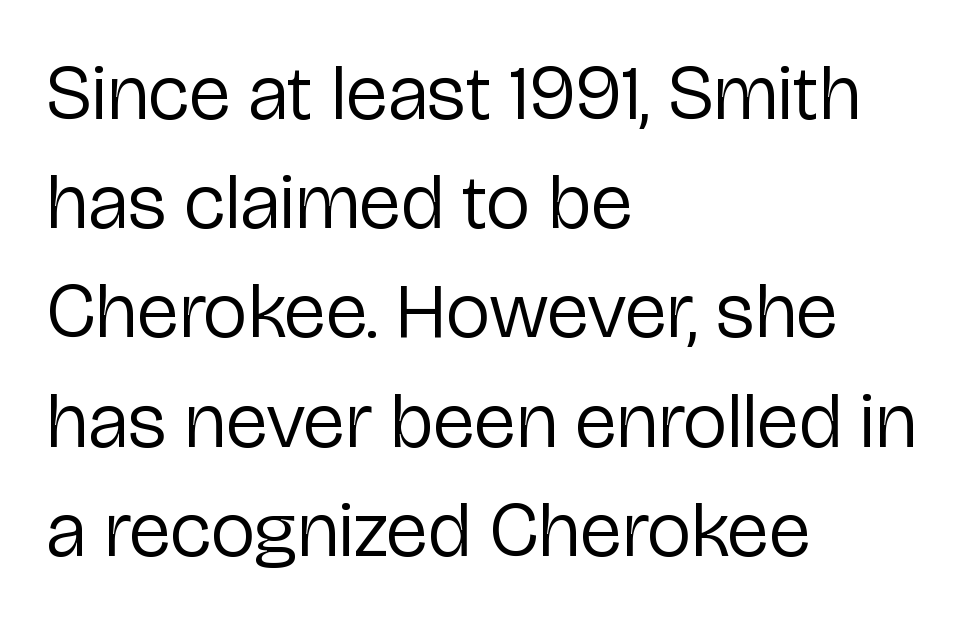
To sum up the face: it is a sans, with no serifs. The font's upright variant was chosen for this text. Letters have the restrained weight of plain body copy at most. The passage shown is typed in a proportional face where columns would drift.
